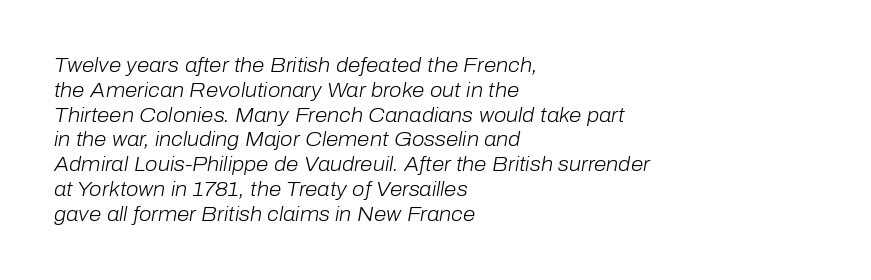
The image shows 20 px text type, italic (leaning right); set left-aligned, line spacing 1.24x, normal letter spacing, not underlined.
